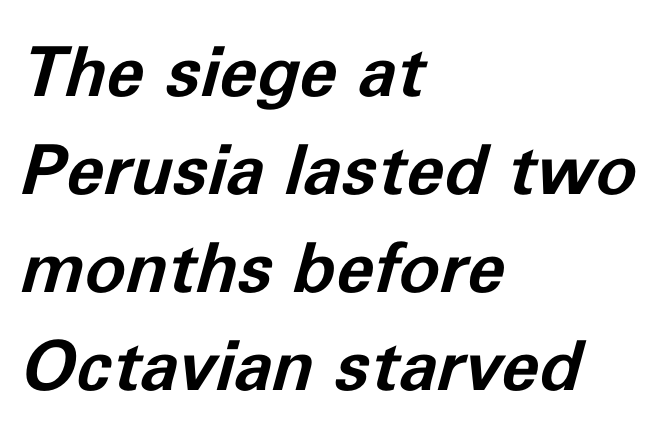
Q: Is the text bold? A: Yes.
Q: Is the text italic (slanted)? A: Yes, it leans right by about 11 degrees.
Q: Is the text underlined? A: No.
Q: How is the paragraph aligned? A: Left-aligned.
Q: Is the spacing between letters normal or unusually wide? A: Normal.
Q: Is the spacing between lines tight, normal or loose? A: Normal.
Q: Width (condensed, normal, or wide)? A: Normal.
Q: Stroke contrast? A: Low.
Q: x-height? A: Medium.
Q: Monospaced? A: No.
